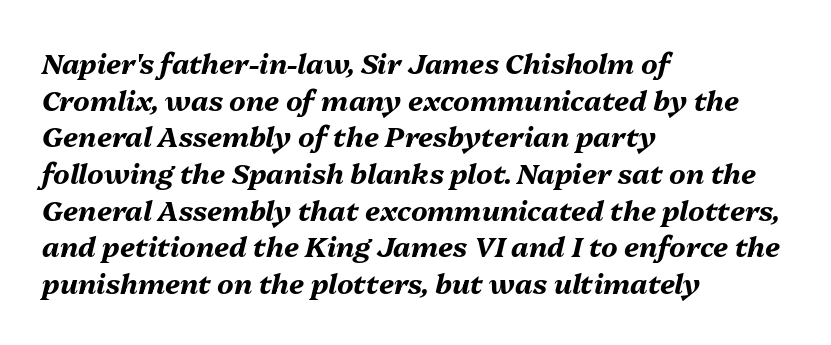
Q: Is the text bold? A: Yes.
Q: Is the text italic (slanted)? A: Yes, it leans right by about 13 degrees.
Q: Is the text underlined? A: No.
Q: How is the paragraph aligned? A: Left-aligned.
Q: Is the spacing between letters normal or unusually wide? A: Normal.
Q: Is the spacing between lines tight, normal or loose? A: Normal.
Q: Width (condensed, normal, or wide)? A: Normal.
Q: Stroke contrast? A: Medium.
Q: x-height? A: Medium.
Q: Monospaced? A: No.
